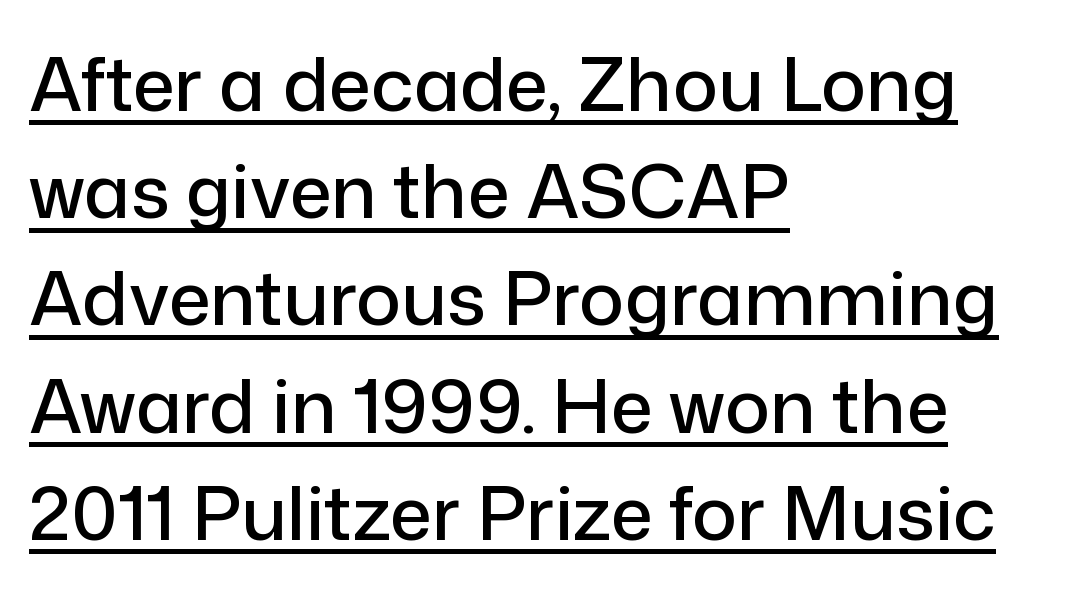
Does the lettering tilt? It doesn't — this is upright. Regarding serifs, this sample does without them. Is the block centered? No — it sits flush against the left margin. The vertical gap from one line to the next is medium.
